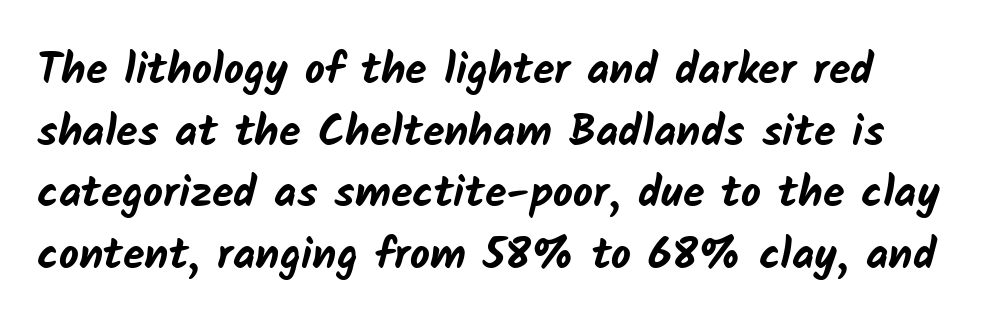
{"serif": "no", "bold": "yes", "weight": "bold", "width": "normal", "stroke_contrast": "low", "x_height": "medium", "monospaced": "no", "underline": "no", "line_spacing": "normal", "line_spacing_ratio": 1.4, "letter_spacing": "normal", "letter_spacing_em": 0.0, "glyph_px": 44}
